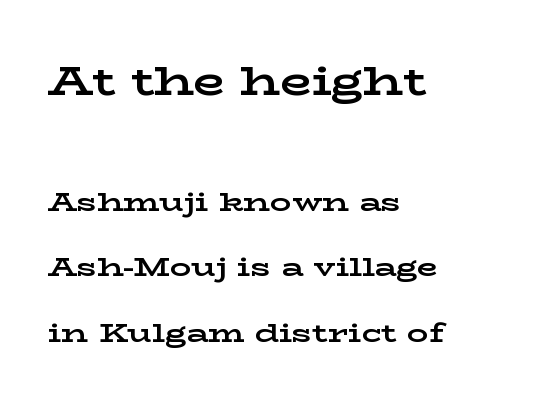
{"serif": "yes", "italic": "no", "bold": "yes", "weight": "bold", "width": "wide", "stroke_contrast": "low", "x_height": "medium", "monospaced": "no", "underline": "no", "align": "left", "line_spacing": "loose", "line_spacing_ratio": 2.42, "letter_spacing": "normal", "letter_spacing_em": 0.0, "larger_block": "first", "size_ratio": 1.52, "glyph_px": 41}
